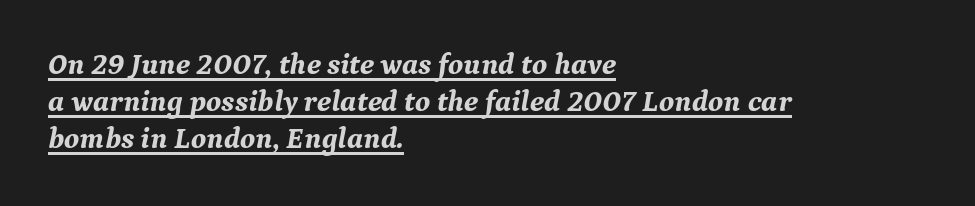
The image shows 30 px bold serif type, italic (leaning right); set left-aligned, line spacing 1.24x, normal letter spacing, underlined; medium stroke contrast and a medium x-height.
